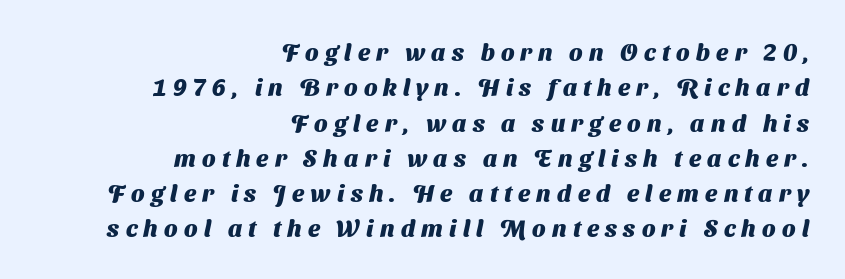
The face used here is rendered with a markedly widened letterfit. Successive baselines arrive at the customary interval. Chunky letters — that's bold for sure. Casual observation: everything's shoved over to the right. Descender tails drop into unmarked territory.
